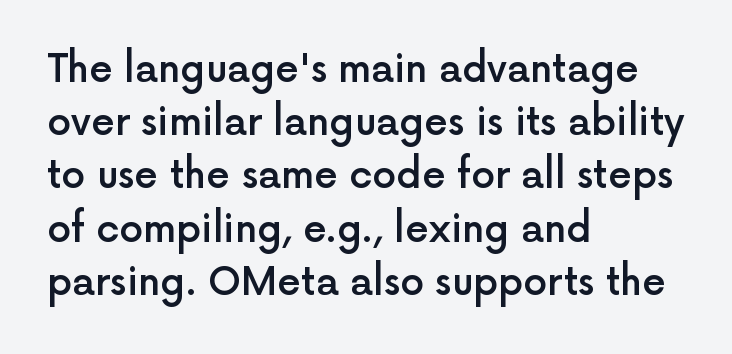
{"serif": "no", "italic": "no", "bold": "semi", "weight": "semibold", "width": "normal", "x_height": "medium", "monospaced": "no", "underline": "no", "align": "left", "line_spacing": "normal", "line_spacing_ratio": 1.4, "letter_spacing": "normal", "letter_spacing_em": 0.0, "glyph_px": 38}
